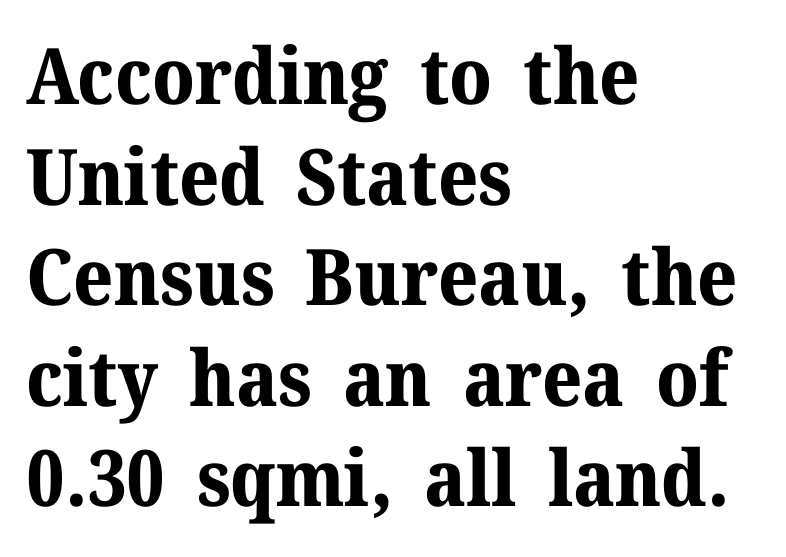
{"serif": "yes", "italic": "no", "bold": "yes", "weight": "bold", "width": "normal", "stroke_contrast": "medium", "x_height": "medium", "monospaced": "no", "underline": "no", "align": "left", "line_spacing": "normal", "line_spacing_ratio": 1.29, "letter_spacing": "normal", "letter_spacing_em": 0.0, "glyph_px": 78}
